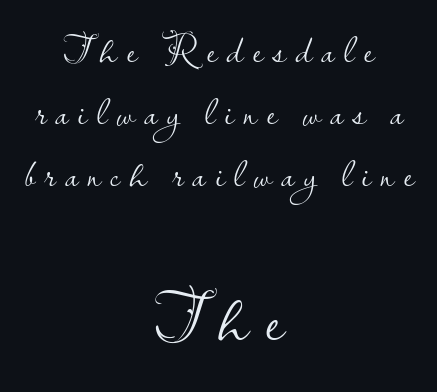
The image shows 72 px light sans-serif type; set centered, normal line spacing (1.51x), unusually wide letter spacing (+0.23 em), not underlined; the second (bottom) block is 1.76x larger; low stroke contrast and a small x-height.
